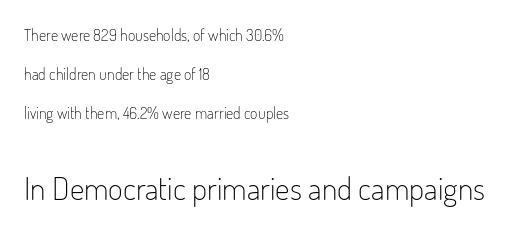
Q: Is the text bold? A: No.
Q: Is the text italic (slanted)? A: No, it is upright.
Q: Is the typeface a serif or a sans-serif typeface? A: Sans-serif.
Q: Is the text underlined? A: No.
Q: How is the paragraph aligned? A: Left-aligned.
Q: Is the spacing between letters normal or unusually wide? A: Normal.
Q: Is the spacing between lines tight, normal or loose? A: Loose.
Q: Which block of text is set in a larger size, the first (top) or the second (bottom)? A: The second (bottom) one.
Q: Width (condensed, normal, or wide)? A: Condensed.
Q: Stroke contrast? A: Low.
Q: x-height? A: Small.
Q: Monospaced? A: No.
